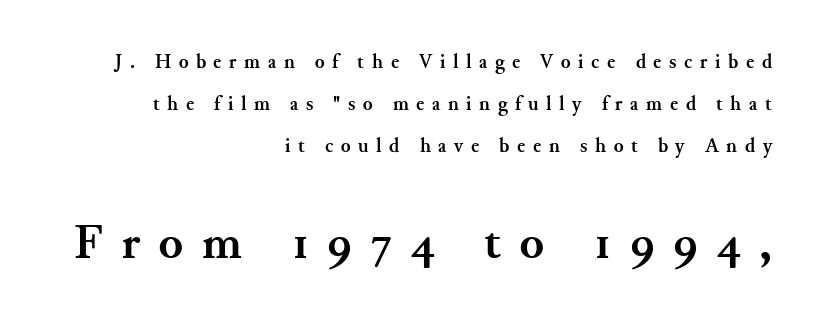
Q: Is the text bold? A: Yes.
Q: Is the text italic (slanted)? A: No, it is upright.
Q: Is the typeface a serif or a sans-serif typeface? A: Serif.
Q: Is the text underlined? A: No.
Q: How is the paragraph aligned? A: Right-aligned.
Q: Is the spacing between letters normal or unusually wide? A: Unusually wide.
Q: Is the spacing between lines tight, normal or loose? A: Loose.
Q: Which block of text is set in a larger size, the first (top) or the second (bottom)? A: The second (bottom) one.
Q: Width (condensed, normal, or wide)? A: Normal.
Q: Stroke contrast? A: Medium.
Q: x-height? A: Small.
Q: Monospaced? A: No.
